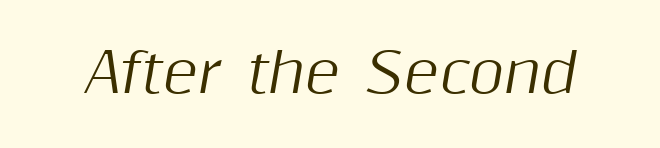
Italic? Definitely — the glyphs are oblique. There is no visible air inserted between adjacent glyphs. Glance below the letters and you will spot only blank space. Varying glyph widths throughout — classic text-font behaviour.
